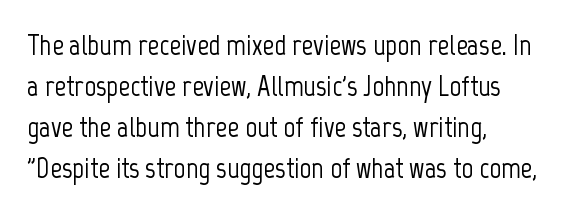
The face used here is proportionally spaced, like ordinary book or web type. The passage shown is not underscored anywhere. Nobody touched the tracking dial on this one. Examine the stroke ends and you'll find no serifs. These lines sit exactly where default settings would place them.
